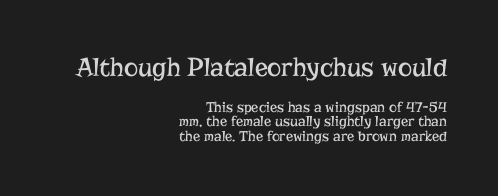
The image shows 27 px text type, upright; set right-aligned, tight line spacing (0.95x), normal letter spacing, not underlined; the first (top) block is 1.8x larger.
